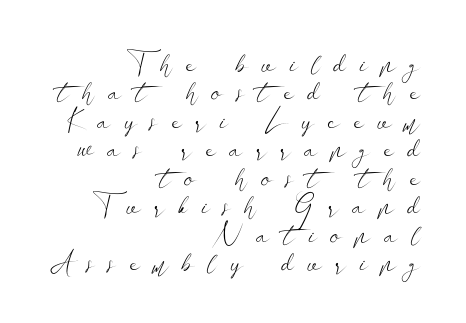
{"serif": "no", "bold": "no", "weight": "light", "width": "wide", "stroke_contrast": "low", "x_height": "small", "monospaced": "no", "underline": "no", "align": "right", "line_spacing": "tight", "line_spacing_ratio": 0.98, "letter_spacing": "wide", "letter_spacing_em": 0.48, "glyph_px": 29}
